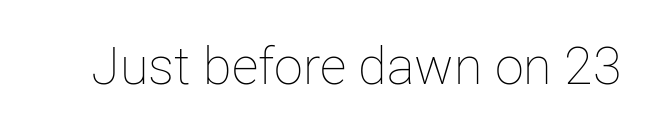
The image shows 52 px thin type, upright; set normal letter spacing, not underlined; low stroke contrast and a medium x-height.
